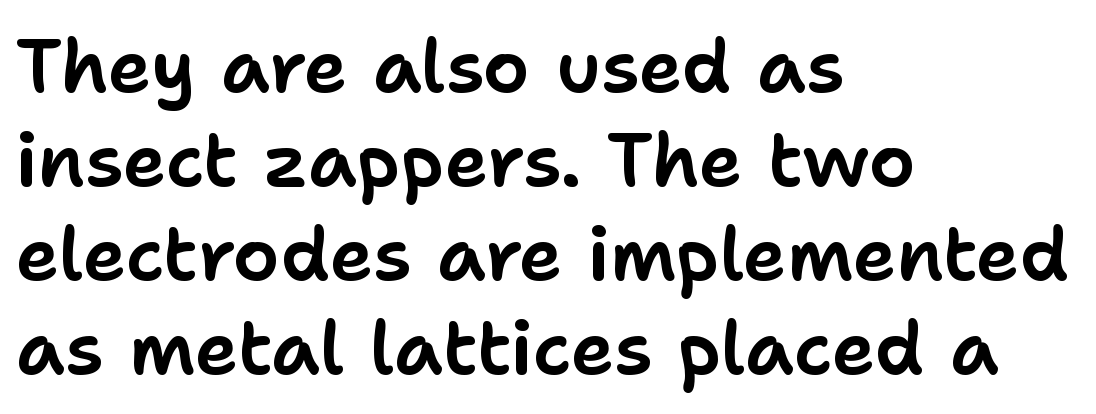
Think of a printed novel: that variable character pitch is what you see here. This sample keeps an unexceptional amount of space between lines. Rendered with straight, roman letterforms. Between one letter and the next there's only the usual sliver of space. This sample uses a sans-serif face. This rendering uses left alignment, leaving the right contour irregular.
